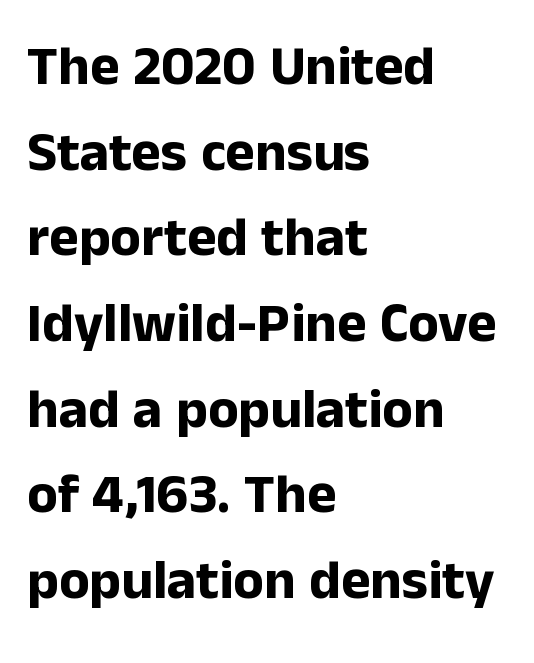
The image shows 56 px bold sans-serif type, upright; set left-aligned, normal line spacing (1.53x), normal letter spacing, not underlined; low stroke contrast and a medium x-height.
